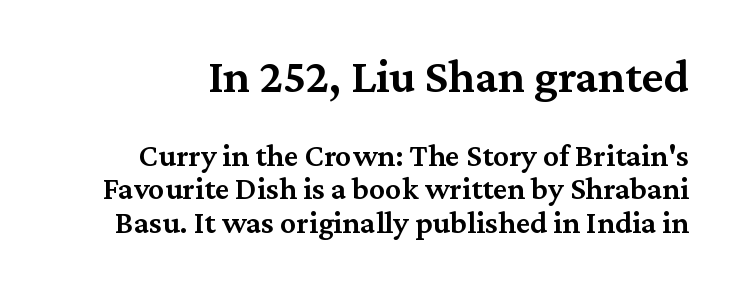
Q: Is the text bold? A: Semi-bold.
Q: Is the text italic (slanted)? A: No, it is upright.
Q: Is the typeface a serif or a sans-serif typeface? A: Serif.
Q: Is the text underlined? A: No.
Q: Is the spacing between letters normal or unusually wide? A: Normal.
Q: Is the spacing between lines tight, normal or loose? A: Tight.
Q: Which block of text is set in a larger size, the first (top) or the second (bottom)? A: The first (top) one.
Q: Width (condensed, normal, or wide)? A: Normal.
Q: Stroke contrast? A: Medium.
Q: x-height? A: Medium.
Q: Monospaced? A: No.
